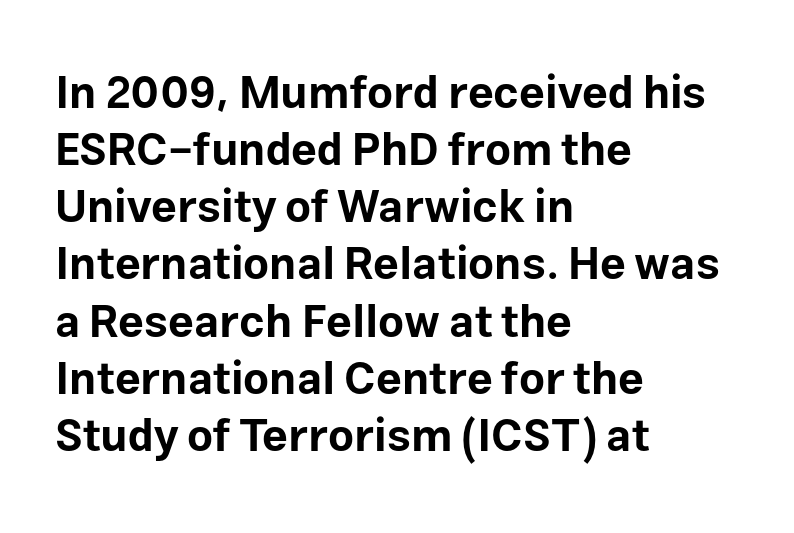
{"serif": "no", "italic": "no", "bold": "yes", "weight": "bold", "width": "normal", "stroke_contrast": "low", "x_height": "medium", "monospaced": "no", "underline": "no", "align": "left", "line_spacing": "normal", "line_spacing_ratio": 1.27, "letter_spacing": "normal", "letter_spacing_em": 0.0, "glyph_px": 45}
